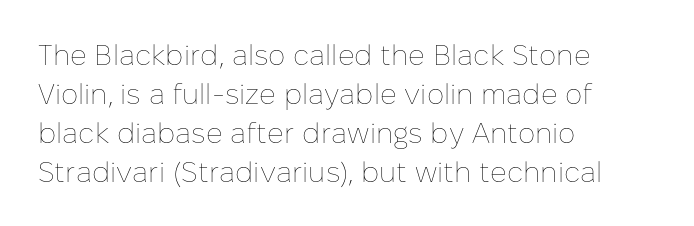
{"italic": "no", "bold": "no", "weight": "thin", "width": "normal", "stroke_contrast": "low", "x_height": "medium", "monospaced": "no", "underline": "no", "align": "left", "line_spacing": "normal", "line_spacing_ratio": 1.34, "letter_spacing": "normal", "letter_spacing_em": 0.0, "glyph_px": 29}
